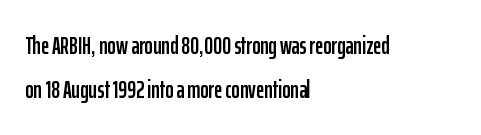
Q: Is the text italic (slanted)? A: No, it is upright.
Q: Is the text underlined? A: No.
Q: How is the paragraph aligned? A: Left-aligned.
Q: Is the spacing between letters normal or unusually wide? A: Normal.
